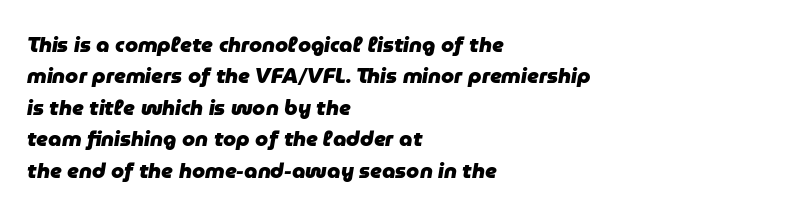
{"italic": "yes", "lean": "right", "slant_degrees": 9, "bold": "yes", "underline": "no", "align": "left", "line_spacing": "normal", "line_spacing_ratio": 1.5, "letter_spacing": "normal", "letter_spacing_em": 0.0, "glyph_px": 21}
